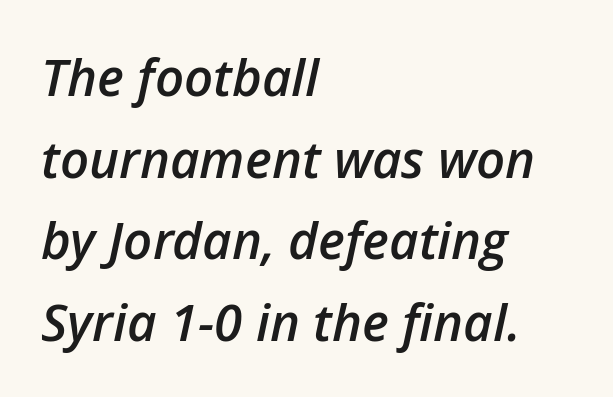
Beneath every word, the page is bare. What weight is shown? A semibold, between regular and bold. The gaps between neighbouring characters are ordinary and unremarkable. Compared with typical paragraphs, the rows here are spaced about the same. All the whitespace from short lines collects on the right.
